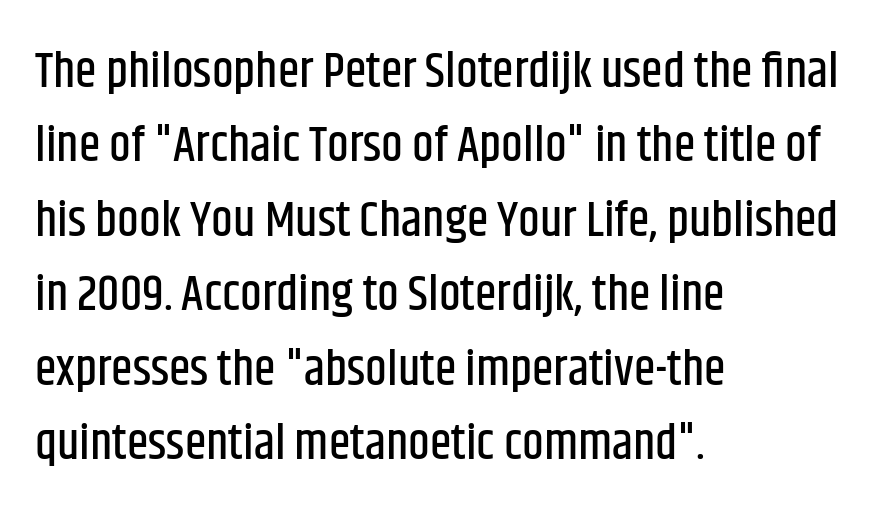
You could call the tracking neutral — neither tight nor loose. Do the letters lean? They stand straight. The type family on display is of the sans-serif kind. The passage is arranged the way most books set body copy — flush left. Type without underlining.
